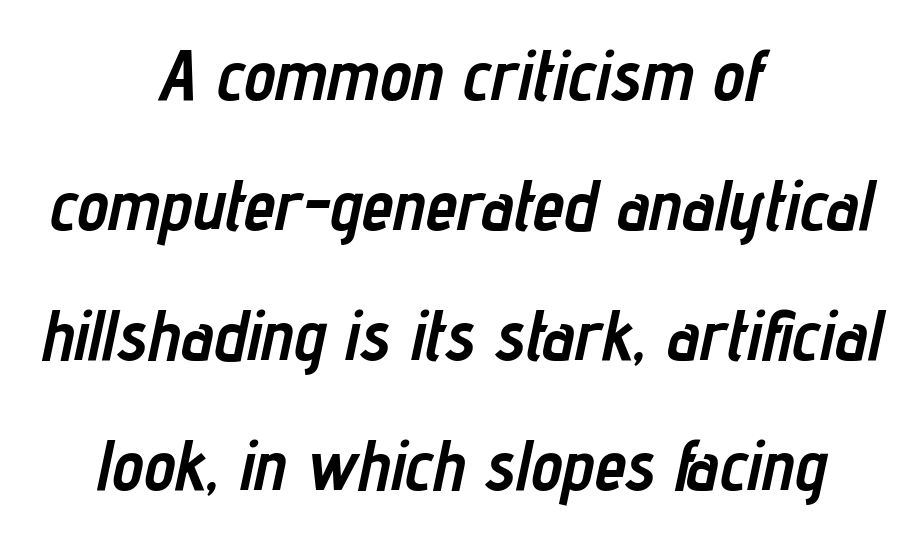
{"italic": "yes", "lean": "right", "slant_degrees": 12, "bold": "yes", "weight": "semibold", "width": "condensed", "stroke_contrast": "low", "x_height": "medium", "monospaced": "no", "underline": "no", "align": "center", "line_spacing_ratio": 1.83, "letter_spacing": "normal", "letter_spacing_em": 0.0, "glyph_px": 71}
